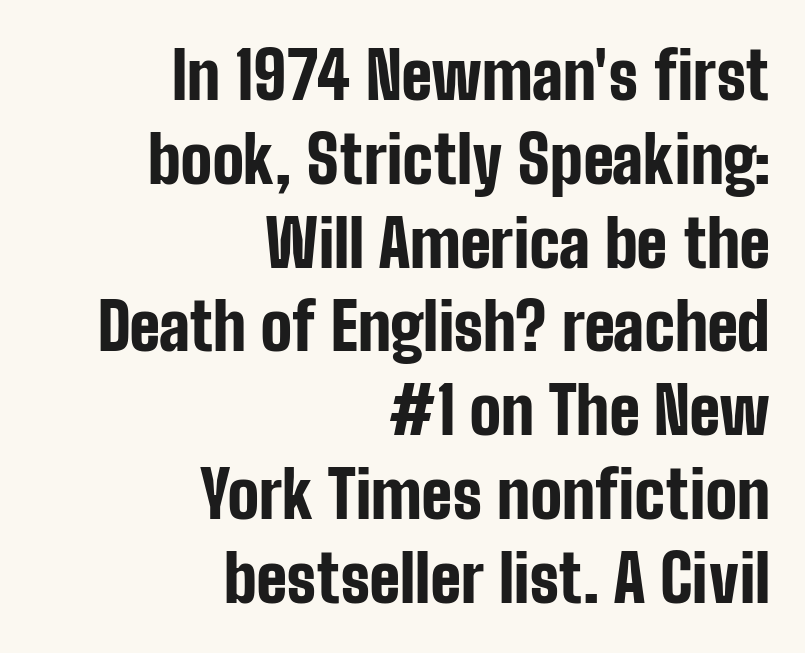
Q: Is the text bold? A: Yes.
Q: Is the text italic (slanted)? A: No, it is upright.
Q: Is the typeface a serif or a sans-serif typeface? A: Sans-serif.
Q: Is the text underlined? A: No.
Q: How is the paragraph aligned? A: Right-aligned.
Q: Is the spacing between letters normal or unusually wide? A: Normal.
Q: Is the spacing between lines tight, normal or loose? A: Normal.
Q: Width (condensed, normal, or wide)? A: Condensed.
Q: Stroke contrast? A: Low.
Q: x-height? A: Medium.
Q: Monospaced? A: No.
